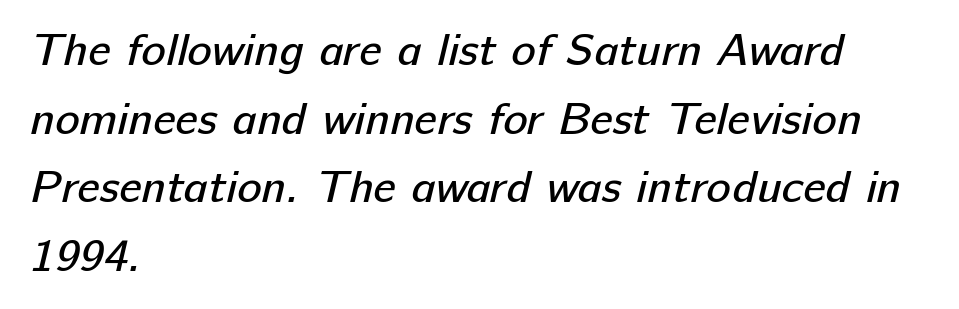
A normal amount of white space separates one row of letters from the next. Descenders are the only things crossing below the line. Are there feet on the stems? There aren't — it's a sans. Look at the tracking — it's just the regular setting, nothing added.
